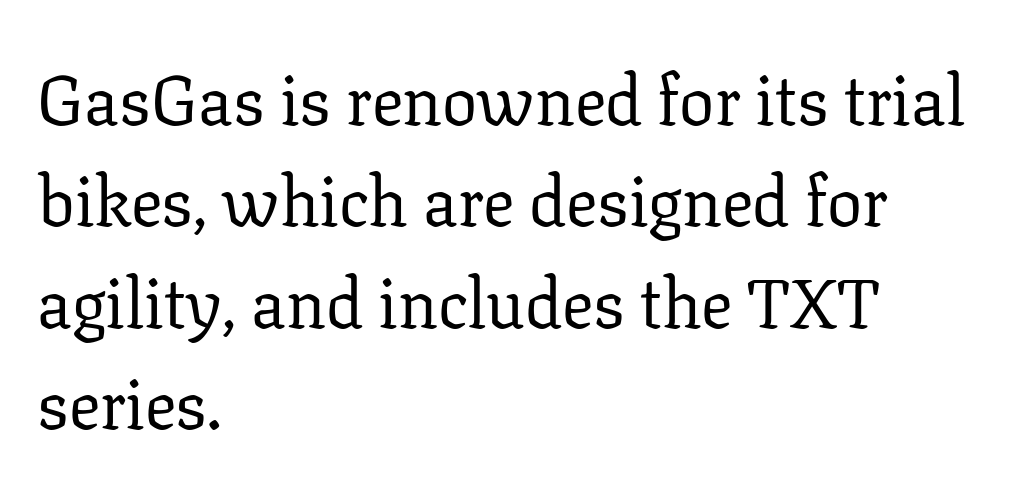
The image shows 70 px regular-weight serif type, upright; set left-aligned, normal line spacing (1.45x), normal letter spacing, not underlined; low stroke contrast and a medium x-height.
